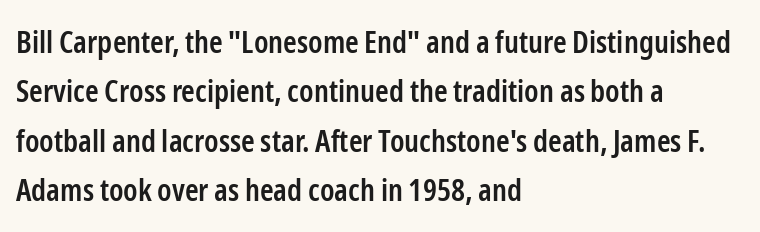
Do the letters lean? They stand straight. The space between consecutive lines is moderate. A student would call this left alignment; a typographer would say flush left, rag right. Each letter keeps its own natural width here, so spacing adapts to shape. Serif or sans? Sans — the stroke terminals are bare. Beneath every word, the page is bare.
